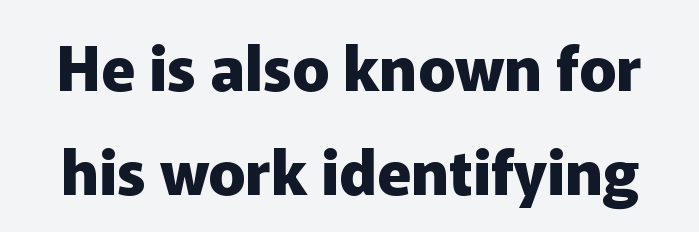
This sample has the flowing, uneven cadence of proportional lettering. Observe the ordinary spacing: letters are neighbours, not strangers. These lines were composed using upright roman letters. Plain, unruled lines of type. The face used here has the dense, thick strokes of a bold.
